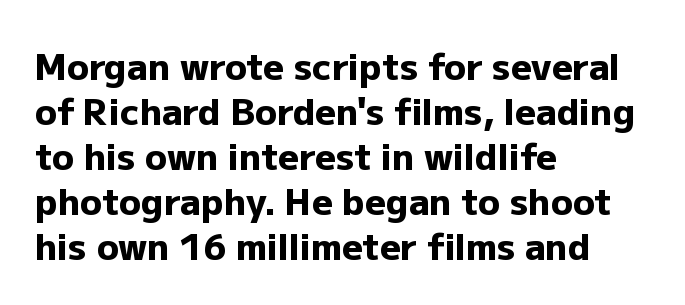
Q: Is the text bold? A: Yes.
Q: Is the text italic (slanted)? A: No, it is upright.
Q: Is the typeface a serif or a sans-serif typeface? A: Sans-serif.
Q: Is the text underlined? A: No.
Q: How is the paragraph aligned? A: Left-aligned.
Q: Is the spacing between letters normal or unusually wide? A: Normal.
Q: Is the spacing between lines tight, normal or loose? A: Normal.
Q: Width (condensed, normal, or wide)? A: Normal.
Q: Stroke contrast? A: Low.
Q: x-height? A: Medium.
Q: Monospaced? A: No.
